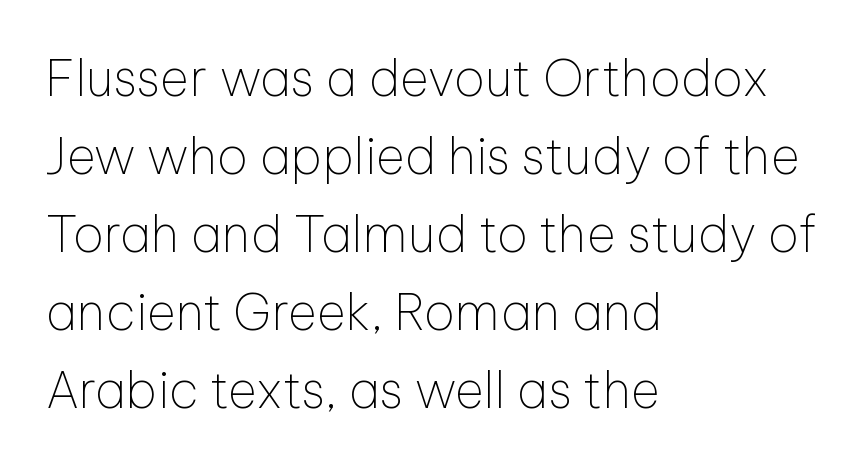
Q: Is the text bold? A: No.
Q: Is the text italic (slanted)? A: No, it is upright.
Q: Is the typeface a serif or a sans-serif typeface? A: Sans-serif.
Q: Is the text underlined? A: No.
Q: How is the paragraph aligned? A: Left-aligned.
Q: Is the spacing between letters normal or unusually wide? A: Normal.
Q: Is the spacing between lines tight, normal or loose? A: Normal.
Q: Width (condensed, normal, or wide)? A: Normal.
Q: Stroke contrast? A: Low.
Q: x-height? A: Medium.
Q: Monospaced? A: No.
